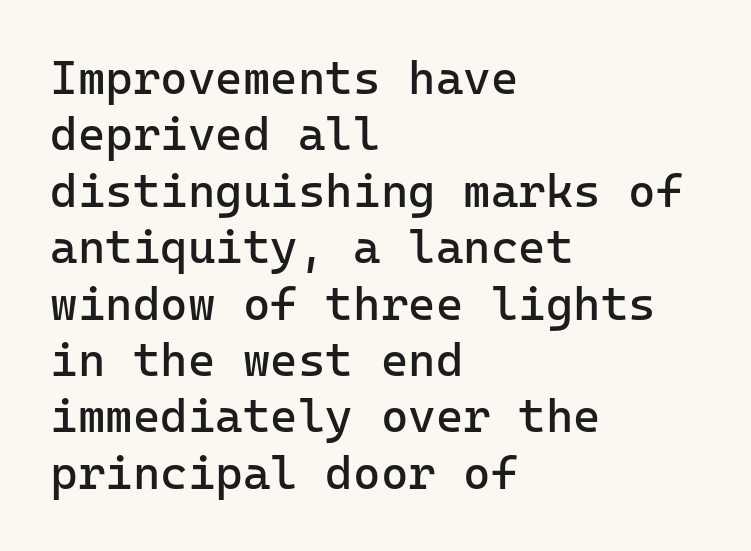
The image shows 47 px regular-weight sans-serif type, upright; set left-aligned, line spacing 1.2x, normal letter spacing, not underlined; low stroke contrast and a medium x-height.
